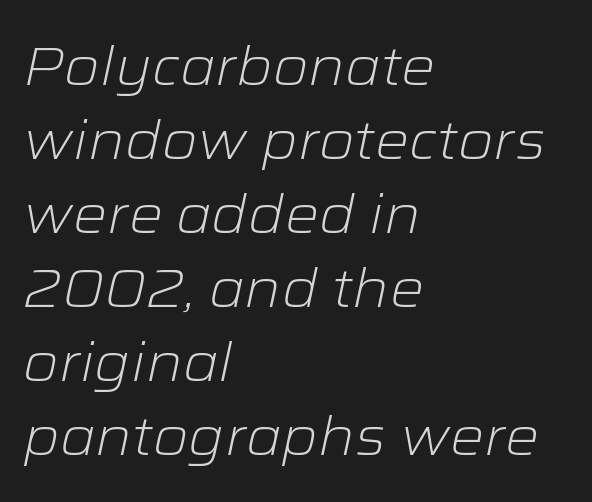
Q: Is the text bold? A: No.
Q: Is the text italic (slanted)? A: Yes, it leans right by about 12 degrees.
Q: Is the text underlined? A: No.
Q: How is the paragraph aligned? A: Left-aligned.
Q: Is the spacing between letters normal or unusually wide? A: Normal.
Q: Is the spacing between lines tight, normal or loose? A: Normal.
Q: Width (condensed, normal, or wide)? A: Wide.
Q: Stroke contrast? A: Low.
Q: x-height? A: Medium.
Q: Monospaced? A: No.
